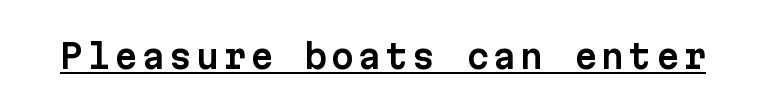
The image shows 33 px sans-serif type, upright, monospaced; set underlined; low stroke contrast and a medium x-height.
